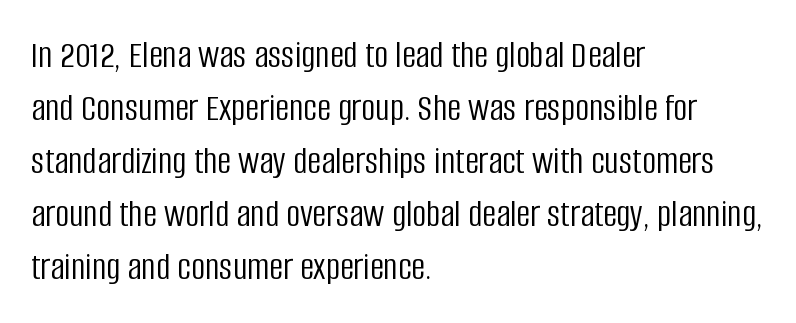
Q: Is the text bold? A: No.
Q: Is the text italic (slanted)? A: No, it is upright.
Q: Is the typeface a serif or a sans-serif typeface? A: Sans-serif.
Q: Is the text underlined? A: No.
Q: How is the paragraph aligned? A: Left-aligned.
Q: Is the spacing between letters normal or unusually wide? A: Normal.
Q: Is the spacing between lines tight, normal or loose? A: Normal.
Q: Width (condensed, normal, or wide)? A: Condensed.
Q: Stroke contrast? A: Low.
Q: x-height? A: Large.
Q: Monospaced? A: No.
